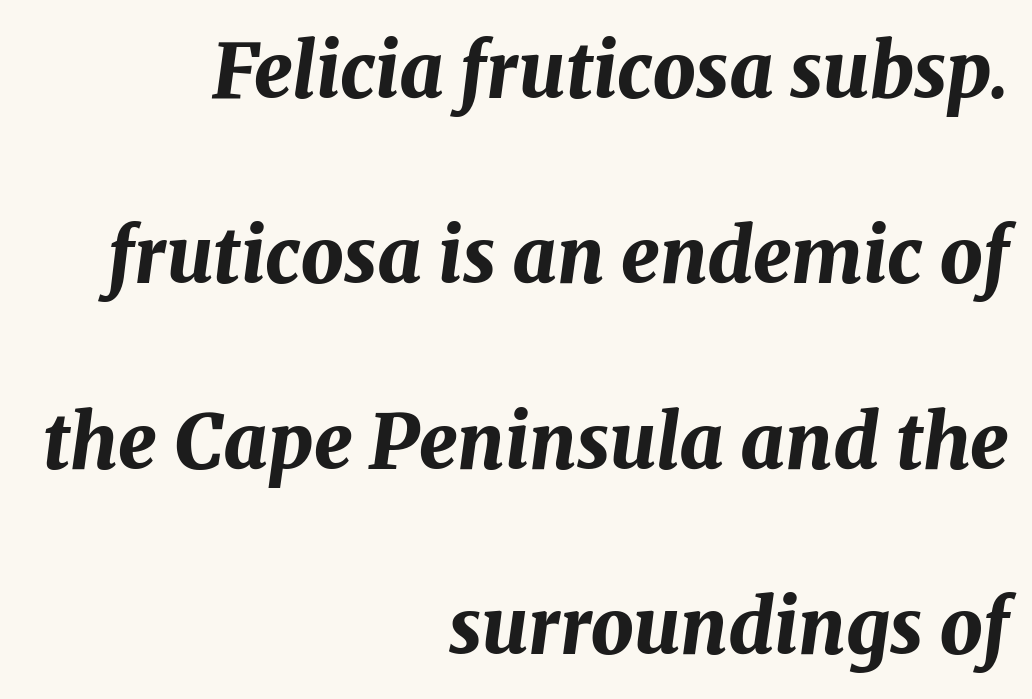
The image shows 76 px bold type, italic (leaning right); set right-aligned, loose line spacing (2.44x), normal letter spacing, not underlined; medium stroke contrast and a medium x-height.
